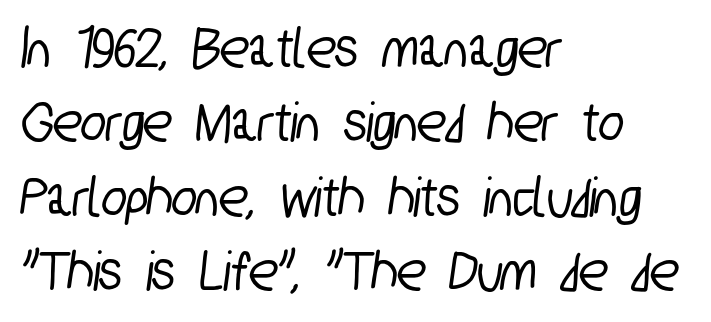
{"serif": "no", "width": "condensed", "stroke_contrast": "low", "x_height": "medium", "monospaced": "no", "underline": "no", "align": "left", "line_spacing": "normal", "line_spacing_ratio": 1.26, "letter_spacing": "normal", "letter_spacing_em": 0.0, "glyph_px": 59}
